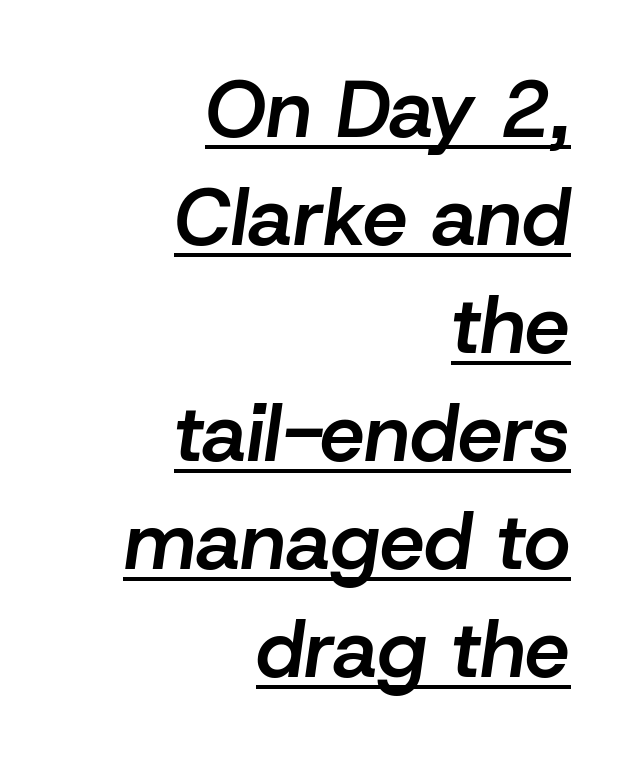
The image shows 80 px semibold type, italic (leaning right); set right-aligned, normal line spacing (1.35x), normal letter spacing, underlined; low stroke contrast and a medium x-height.
